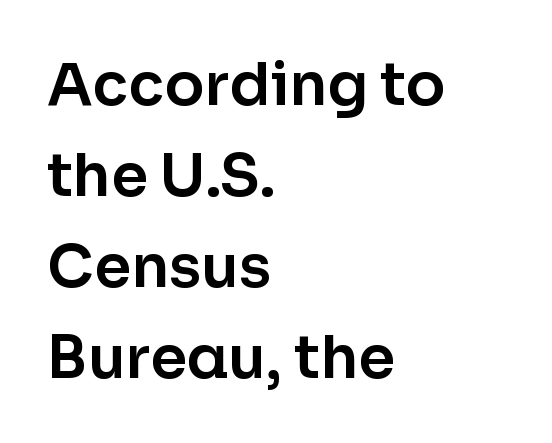
The image shows 59 px sans-serif type, upright; set left-aligned, normal line spacing (1.54x), normal letter spacing, not underlined; low stroke contrast and a medium x-height.
